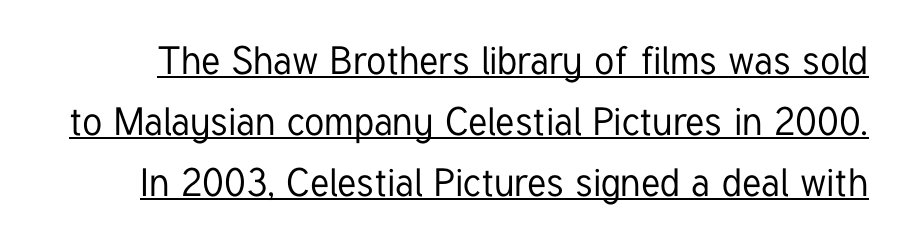
{"serif": "no", "italic": "no", "width": "condensed", "stroke_contrast": "low", "x_height": "medium", "monospaced": "no", "underline": "yes", "line_spacing": "normal", "line_spacing_ratio": 1.56, "letter_spacing": "normal", "letter_spacing_em": 0.0, "glyph_px": 39}
